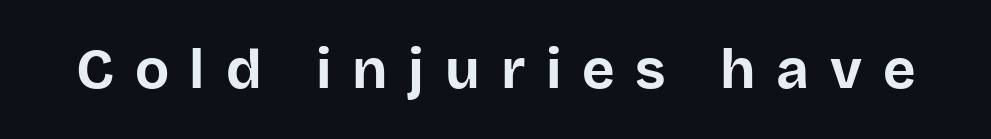
{"serif": "no", "italic": "no", "bold": "yes", "weight": "bold", "width": "normal", "stroke_contrast": "low", "x_height": "large", "monospaced": "no", "underline": "no", "letter_spacing": "wide", "letter_spacing_em": 0.37, "glyph_px": 56}
